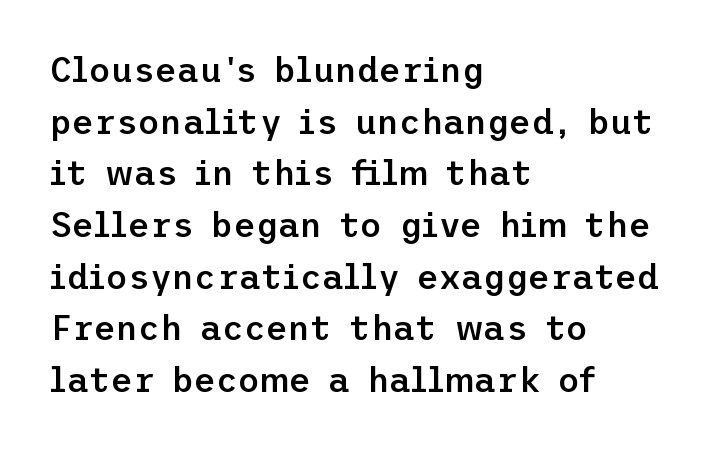
Q: Is the text bold? A: Semi-bold.
Q: Is the text italic (slanted)? A: No, it is upright.
Q: Is the typeface a serif or a sans-serif typeface? A: Sans-serif.
Q: Is the text underlined? A: No.
Q: How is the paragraph aligned? A: Left-aligned.
Q: Is the spacing between letters normal or unusually wide? A: Normal.
Q: Is the spacing between lines tight, normal or loose? A: Normal.
Q: Width (condensed, normal, or wide)? A: Normal.
Q: Stroke contrast? A: Low.
Q: x-height? A: Medium.
